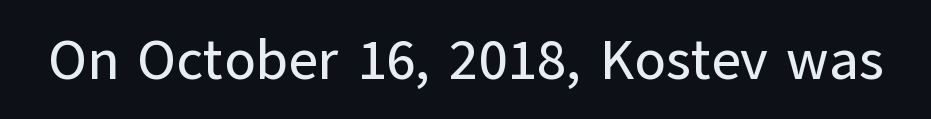
The letters advance in unequal steps, a hallmark of proportional type. The characters display no serif detailing; their extremities are plain. Ascenders rise straight up at ninety degrees. In terms of letterspacing, this is plain default setting. Decoration check: the copy has no underline.
